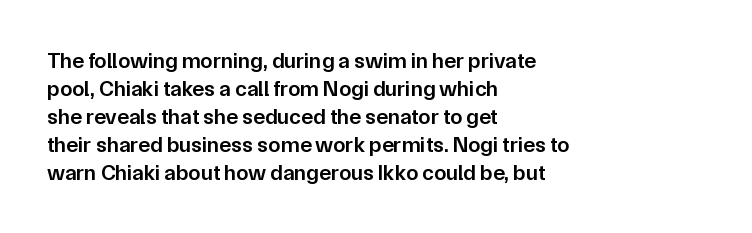
Q: Is the text bold? A: Semi-bold.
Q: Is the text italic (slanted)? A: No, it is upright.
Q: Is the text underlined? A: No.
Q: How is the paragraph aligned? A: Left-aligned.
Q: Is the spacing between letters normal or unusually wide? A: Normal.
Q: Is the spacing between lines tight, normal or loose? A: Normal.
